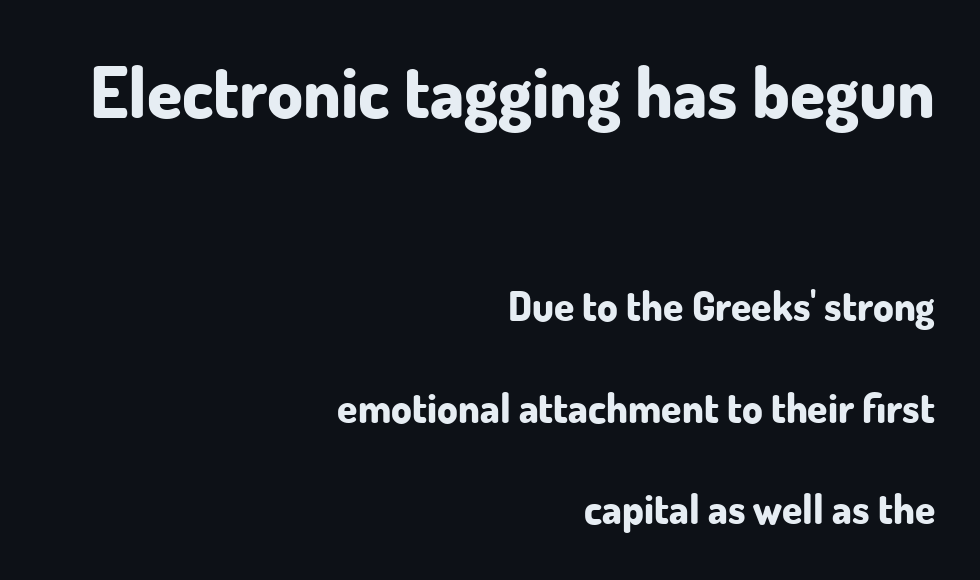
Examine the stroke ends and you'll find no serifs. Caption: multi-line text, flush right, ragged left. Typesetter's note — upper block bumped up in size, lower block left smaller. Does the leading feel generous? Absolutely, it's lavish. Is this a fixed-width face? No — the glyphs have proportional, varying widths.
